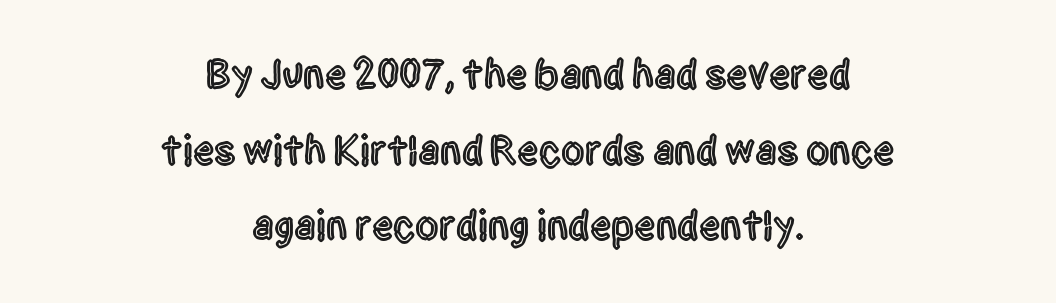
The image shows 42 px condensed sans-serif type, upright; set centered, line spacing 1.8x, normal letter spacing, not underlined; a large x-height.
